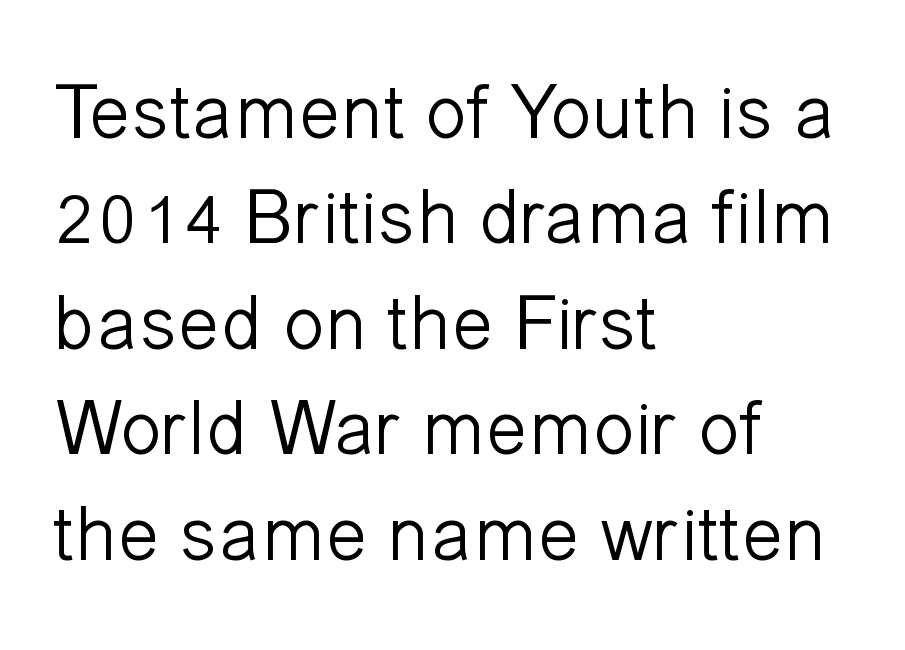
Rows of type keep a routine distance in the vertical direction. The passage shown is typed in a proportional face where columns would drift. One-word summary of the alignment: left. Here the glyphs are tracked normally, forming tight word shapes.
